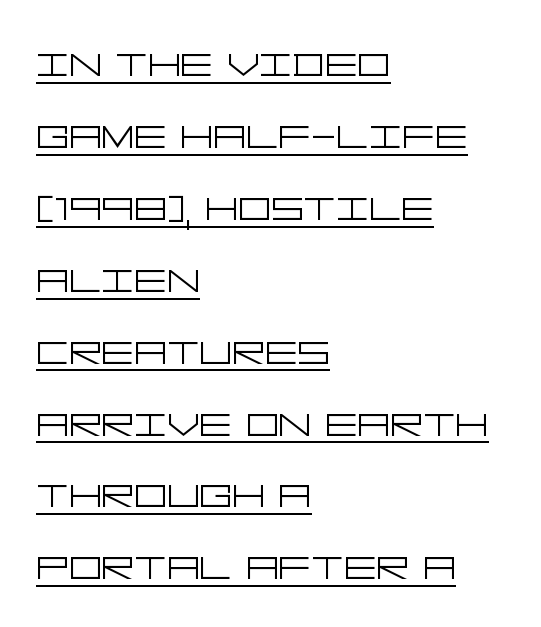
Interline gaps are of average width in this sample. Caption: face not bold, strokes unweighted. Regarding serifs, this sample does without them. All the whitespace from short lines collects on the right. The passage shown is underscored from start to finish.
